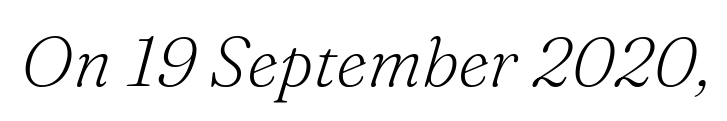
Q: Is the text bold? A: No.
Q: Is the text italic (slanted)? A: Yes, it leans right by about 16 degrees.
Q: Is the typeface a serif or a sans-serif typeface? A: Serif.
Q: Is the text underlined? A: No.
Q: Is the spacing between letters normal or unusually wide? A: Normal.
Q: Width (condensed, normal, or wide)? A: Normal.
Q: Stroke contrast? A: Medium.
Q: x-height? A: Small.
Q: Monospaced? A: No.
